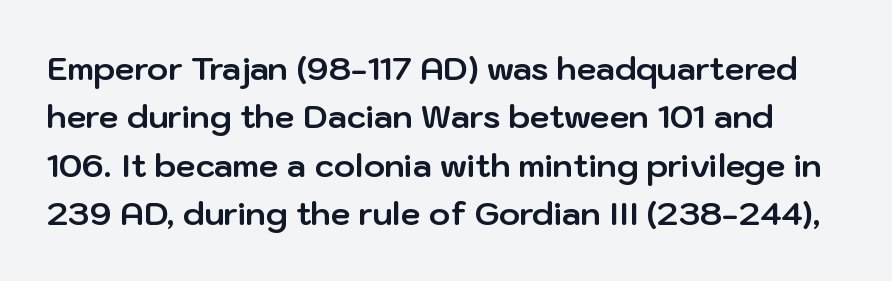
{"serif": "no", "italic": "no", "bold": "yes", "weight": "bold", "width": "normal", "stroke_contrast": "low", "x_height": "medium", "monospaced": "no", "underline": "no", "line_spacing": "normal", "line_spacing_ratio": 1.51, "letter_spacing": "normal", "letter_spacing_em": 0.0, "glyph_px": 32}
